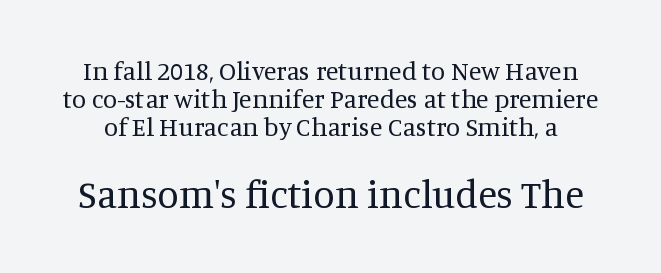
The image shows 39 px regular-weight serif type, upright; set tight line spacing (1.08x), normal letter spacing, not underlined; the second (bottom) block is 1.5x larger; medium stroke contrast and a large x-height.
